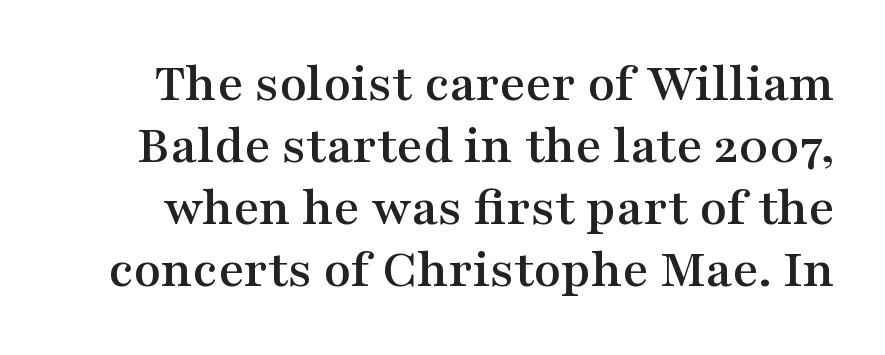
Q: Is the text italic (slanted)? A: No, it is upright.
Q: Is the typeface a serif or a sans-serif typeface? A: Serif.
Q: Is the text underlined? A: No.
Q: Is the spacing between letters normal or unusually wide? A: Normal.
Q: Is the spacing between lines tight, normal or loose? A: Tight.
Q: Width (condensed, normal, or wide)? A: Wide.
Q: Stroke contrast? A: Medium.
Q: x-height? A: Medium.
Q: Monospaced? A: No.
